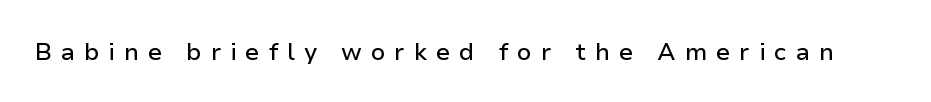
The image shows 24 px text type, upright; set unusually wide letter spacing (+0.36 em), not underlined.
